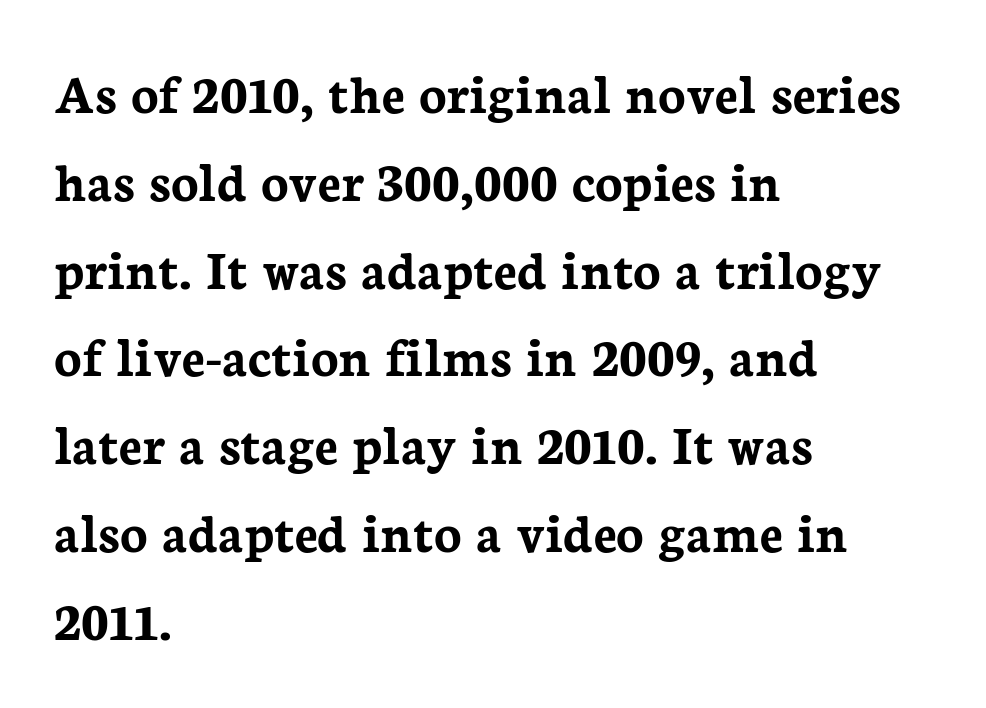
The image shows 57 px semibold serif type, upright; set left-aligned, normal line spacing (1.54x), normal letter spacing, not underlined; low stroke contrast and a medium x-height.
